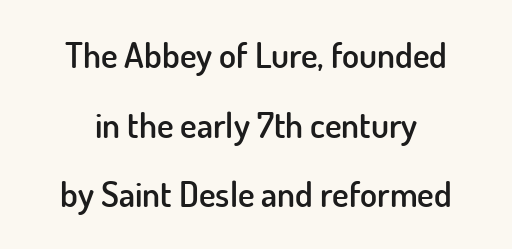
{"serif": "no", "italic": "no", "bold": "semi", "weight": "semibold", "width": "normal", "stroke_contrast": "low", "x_height": "small", "monospaced": "no", "underline": "no", "line_spacing": "loose", "line_spacing_ratio": 1.99, "letter_spacing": "normal", "letter_spacing_em": 0.0, "glyph_px": 35}
